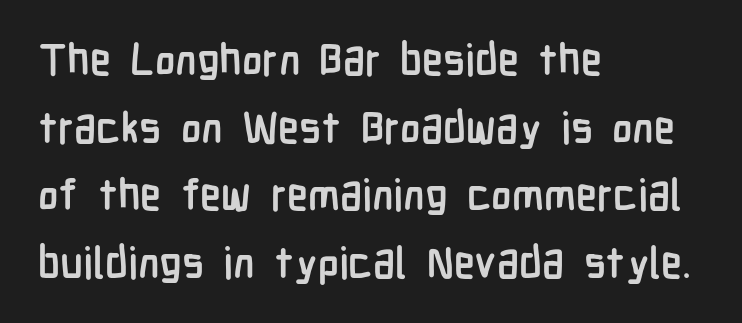
{"serif": "no", "italic": "no", "bold": "yes", "weight": "semibold", "width": "condensed", "stroke_contrast": "low", "x_height": "medium", "monospaced": "no", "underline": "no", "align": "left", "line_spacing": "normal", "line_spacing_ratio": 1.57, "letter_spacing": "normal", "letter_spacing_em": 0.0, "glyph_px": 43}
